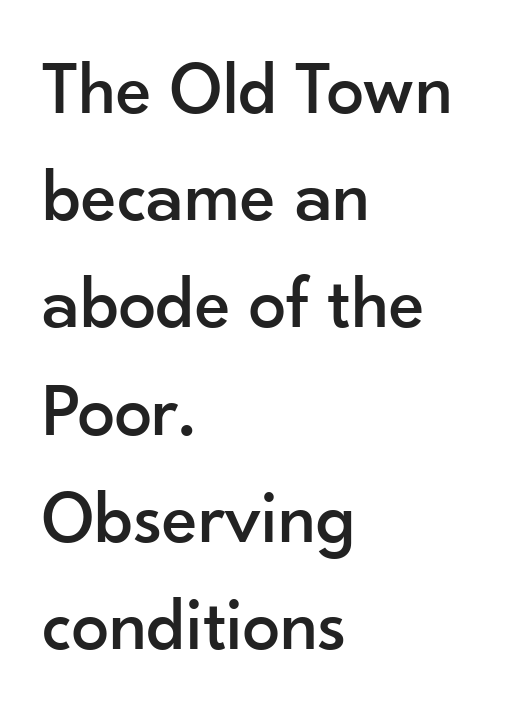
{"serif": "no", "italic": "no", "width": "normal", "stroke_contrast": "low", "x_height": "small", "monospaced": "no", "underline": "no", "align": "left", "line_spacing": "normal", "line_spacing_ratio": 1.43, "letter_spacing": "normal", "letter_spacing_em": 0.0, "glyph_px": 75}
